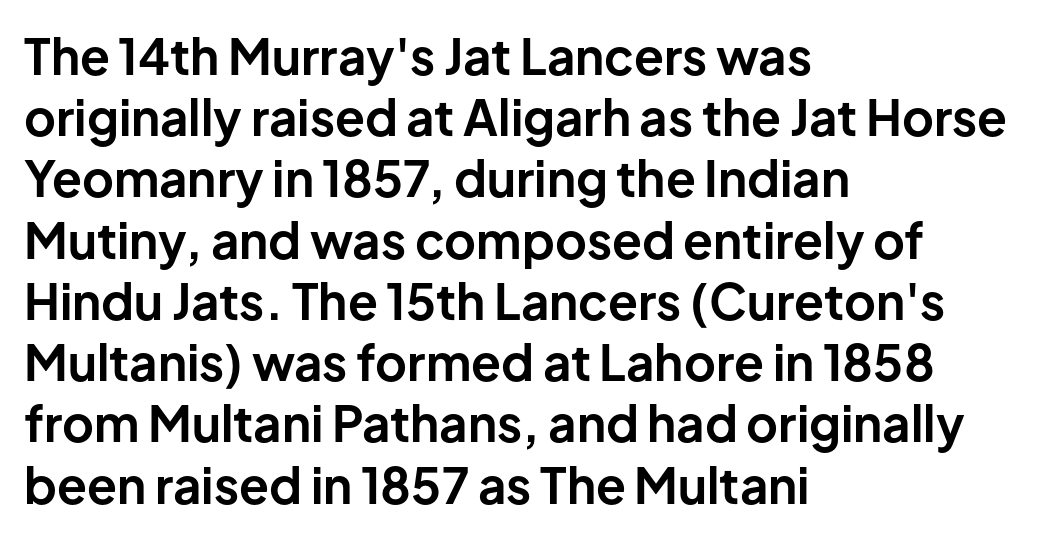
The image shows 49 px bold sans-serif type, upright; set left-aligned, normal line spacing (1.25x), normal letter spacing, not underlined; low stroke contrast and a medium x-height.
